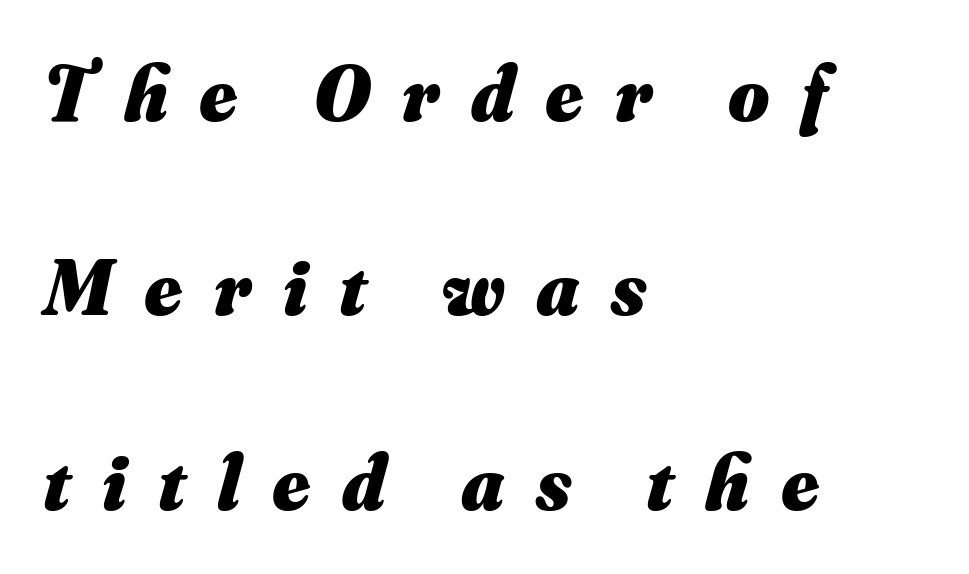
The image shows 79 px heavy type, italic (leaning right); set left-aligned, loose line spacing (2.46x), unusually wide letter spacing (+0.4 em), not underlined; medium stroke contrast and a small x-height.
